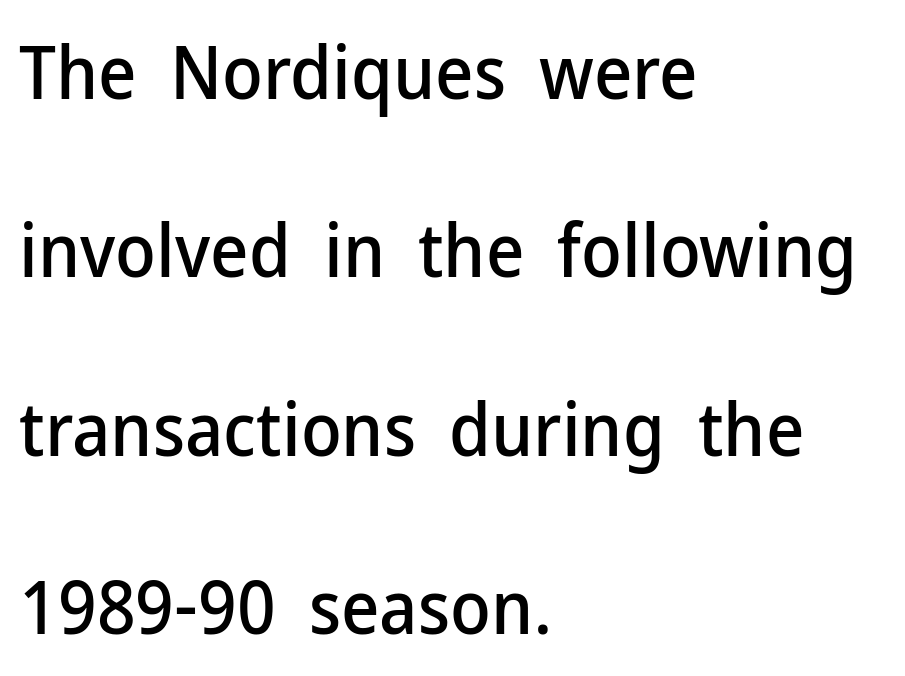
Looks like regular typesetting: each glyph gets only the width it needs. Layout note: lines flush left. This sample uses an upright cut, with every glyph sitting square on the baseline. The rendering uses a large line-height, opening up the rows. Type style note: lacks serifs. Letters rest on an invisible, unmarked baseline.
